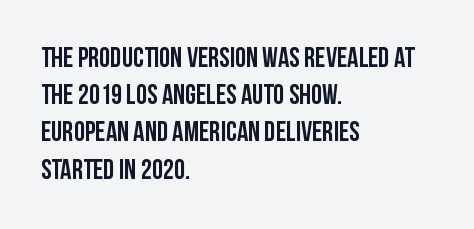
Plain, unruled lines of type. Compared with a centered layout, this one pins lines to the left instead. The letters sit at their default tracking, neither squeezed nor spread. No italicization has been applied; the sample stays upright. Regular leading.
